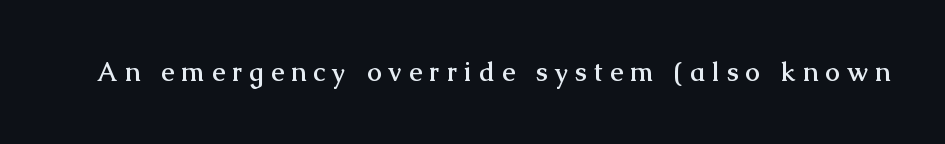
The image shows 26 px bold type, upright; set unusually wide letter spacing (+0.28 em), not underlined.
